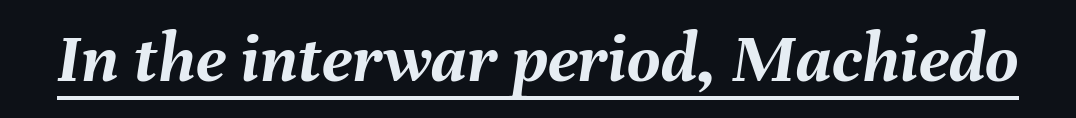
Q: Is the text bold? A: Yes.
Q: Is the text italic (slanted)? A: Yes, it leans right by about 8 degrees.
Q: Is the text underlined? A: Yes.
Q: Is the spacing between letters normal or unusually wide? A: Normal.
Q: Width (condensed, normal, or wide)? A: Normal.
Q: Stroke contrast? A: Medium.
Q: x-height? A: Medium.
Q: Monospaced? A: No.
